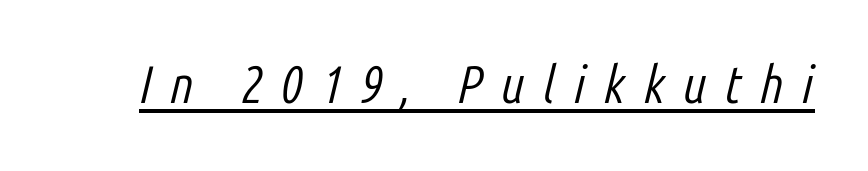
Q: Is the text bold? A: No.
Q: Is the text italic (slanted)? A: Yes, it leans right by about 14 degrees.
Q: Is the text underlined? A: Yes.
Q: Is the spacing between letters normal or unusually wide? A: Unusually wide.
Q: Width (condensed, normal, or wide)? A: Condensed.
Q: Stroke contrast? A: Low.
Q: x-height? A: Medium.
Q: Monospaced? A: No.
